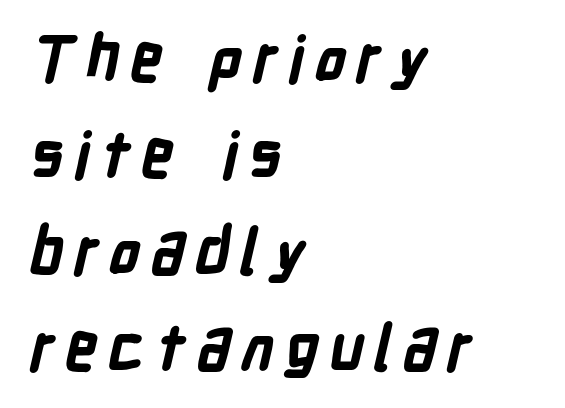
Q: Is the text bold? A: Yes.
Q: Is the typeface a serif or a sans-serif typeface? A: Sans-serif.
Q: Is the text underlined? A: No.
Q: How is the paragraph aligned? A: Left-aligned.
Q: Is the spacing between lines tight, normal or loose? A: Normal.
Q: Width (condensed, normal, or wide)? A: Condensed.
Q: Stroke contrast? A: Low.
Q: x-height? A: Medium.
Q: Monospaced? A: No.
